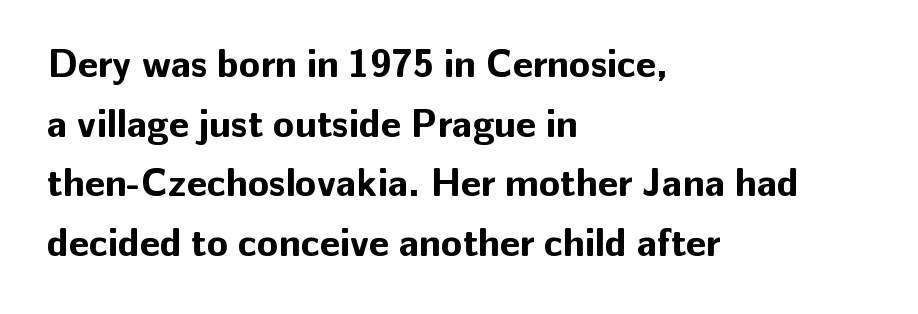
The image shows 39 px bold sans-serif type, upright; set left-aligned, normal line spacing (1.53x), normal letter spacing, not underlined; low stroke contrast and a medium x-height.
